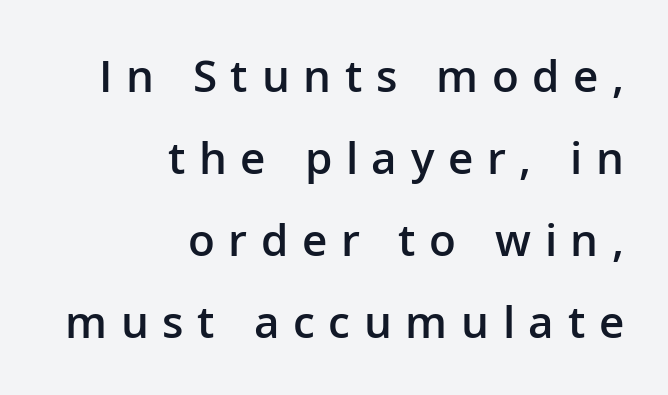
Notice the strokes are somewhat thickened but not fully heavy: this is a semibold. Letters rest on an invisible, unmarked baseline. Casual observation: everything's shoved over to the right. Nothing sits at the stroke ends, so this counts as sans-serif. You could not count columns in this text — the font is proportionally spaced. This sample uses an upright cut, with every glyph sitting square on the baseline.
